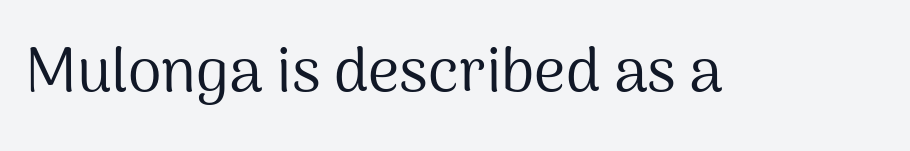
The specimen omits any rule beneath the text block's lines. The rendering keeps characters at their native spacing. Caption: face not bold, strokes unweighted. Quick note: not italic, upright.
